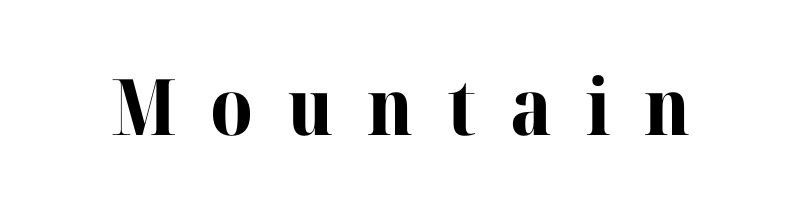
Q: Is the text bold? A: Yes.
Q: Is the text italic (slanted)? A: No, it is upright.
Q: Is the typeface a serif or a sans-serif typeface? A: Serif.
Q: Is the text underlined? A: No.
Q: Is the spacing between letters normal or unusually wide? A: Unusually wide.
Q: Width (condensed, normal, or wide)? A: Normal.
Q: Stroke contrast? A: High.
Q: x-height? A: Medium.
Q: Monospaced? A: No.
